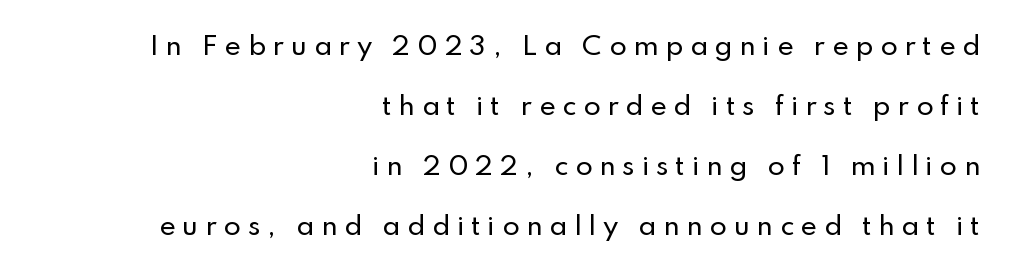
Line endings align vertically; line beginnings do not. Substantial extra tracking has been applied to these lines. The axis of the letterforms is exactly vertical. The lines are spread far apart with generous leading. The baseline area is clear.
